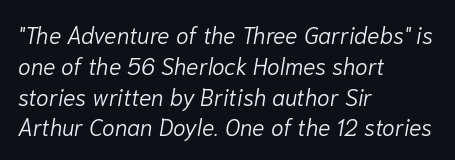
The letters sit at their default tracking, neither squeezed nor spread. The typesetter chose a ragged-right arrangement here. Check under the words: just untouched page. Italic: yes, the glyphs are oblique.
